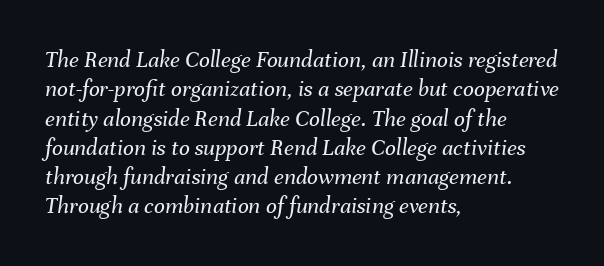
Q: Is the text bold? A: No.
Q: Is the text italic (slanted)? A: Yes, it leans right by about 8 degrees.
Q: Is the text underlined? A: No.
Q: How is the paragraph aligned? A: Left-aligned.
Q: Is the spacing between letters normal or unusually wide? A: Normal.
